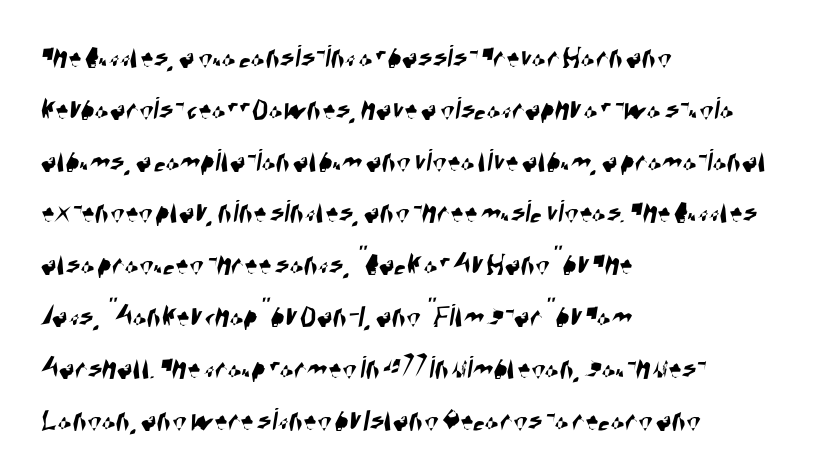
The image shows 33 px condensed sans-serif type; set left-aligned, normal line spacing (1.57x), normal letter spacing, not underlined; high stroke contrast and a large x-height.
